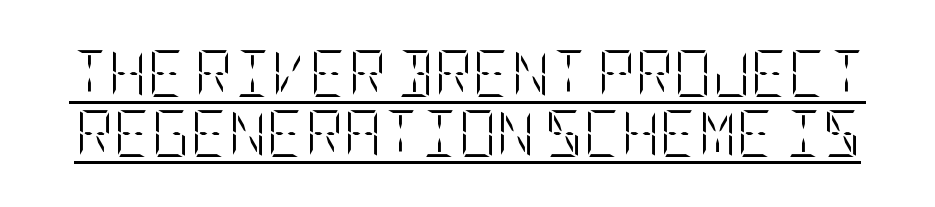
The line texture is even and compact thanks to regular tracking. Stroke thickness stays within the range of a standard reading face or lighter. The line-height multiplier appears to be the usual default. Is there any slant? The stems are plumb. Compared with undecorated copy, this sample adds a rule below the words.
